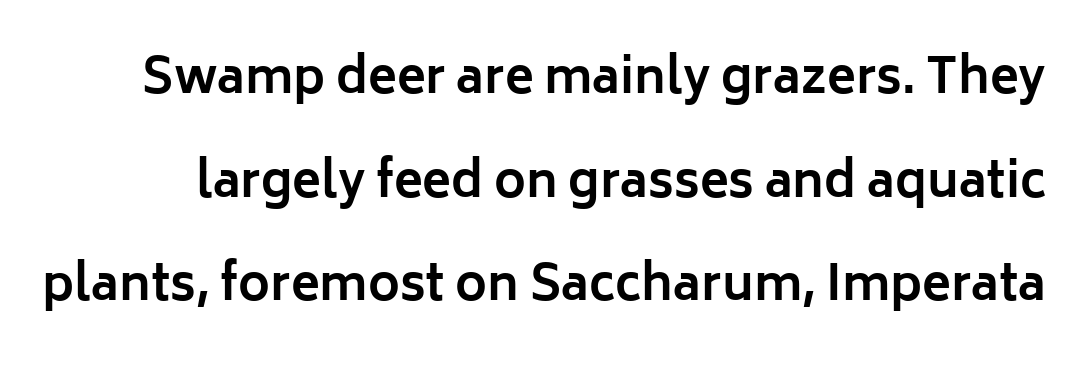
{"serif": "no", "italic": "no", "bold": "yes", "weight": "bold", "width": "normal", "stroke_contrast": "low", "x_height": "medium", "monospaced": "no", "underline": "no", "line_spacing": "loose", "line_spacing_ratio": 2.16, "letter_spacing": "normal", "letter_spacing_em": 0.0, "glyph_px": 48}
